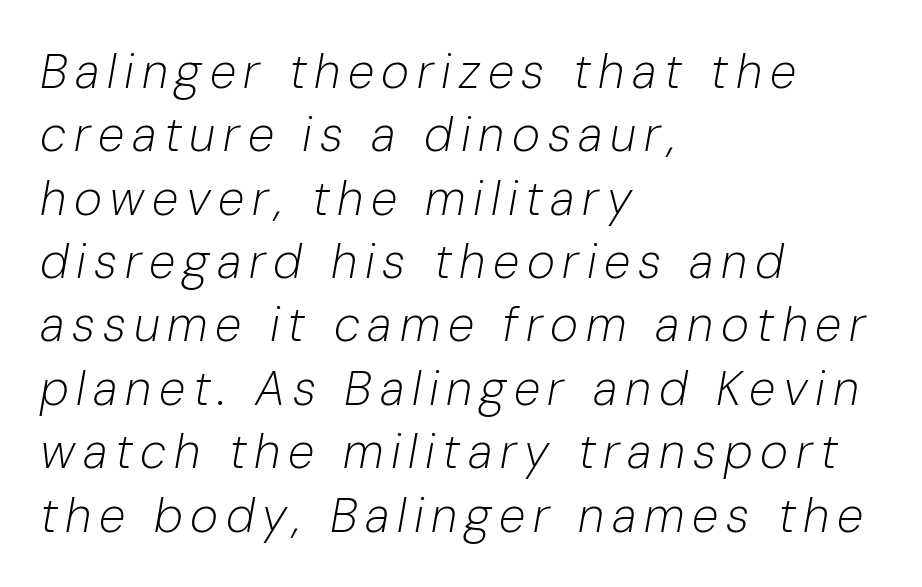
The image shows 48 px light type, italic (leaning right); set left-aligned, normal line spacing (1.32x), not underlined; low stroke contrast and a medium x-height.
